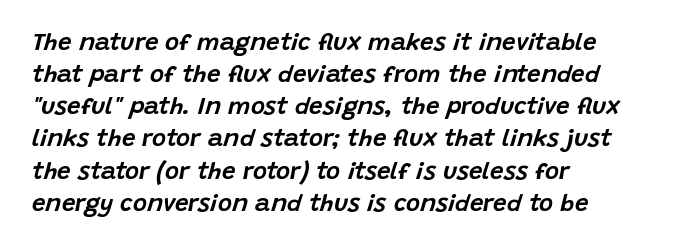
The image shows 24 px text type, italic (leaning right); set left-aligned, normal line spacing (1.34x), normal letter spacing, not underlined.
